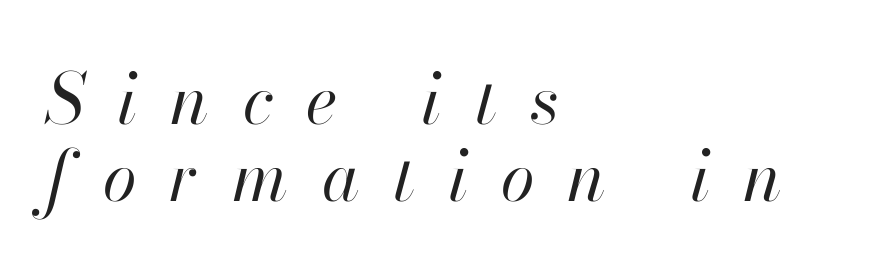
{"italic": "yes", "lean": "right", "slant_degrees": 13, "bold": "no", "weight": "regular", "width": "normal", "stroke_contrast": "high", "x_height": "small", "monospaced": "no", "underline": "no", "align": "left", "line_spacing": "tight", "line_spacing_ratio": 1.12, "letter_spacing": "wide", "letter_spacing_em": 0.48, "glyph_px": 69}
